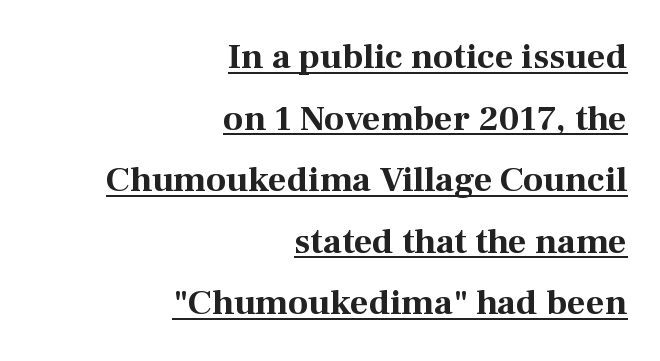
Q: Is the text bold? A: Yes.
Q: Is the text italic (slanted)? A: No, it is upright.
Q: Is the typeface a serif or a sans-serif typeface? A: Serif.
Q: Is the text underlined? A: Yes.
Q: How is the paragraph aligned? A: Right-aligned.
Q: Is the spacing between letters normal or unusually wide? A: Normal.
Q: Width (condensed, normal, or wide)? A: Normal.
Q: Stroke contrast? A: Medium.
Q: x-height? A: Medium.
Q: Monospaced? A: No.
